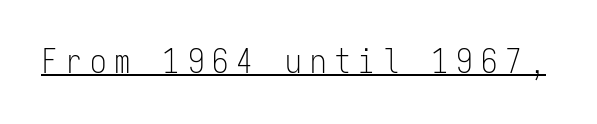
Grotesque or geometric, the face here clearly has no serifs. Heaviness? Minimal to ordinary, like unemphasized prose. Every stem runs plumb, perpendicular to the baseline. Spacing verdict: monospaced, one width for all characters. Is the letter spacing exaggerated? Yes — the characters are pushed far apart.
